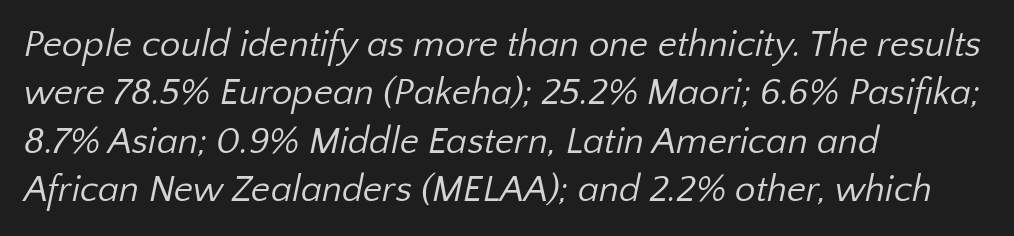
Which margin do the lines hug? The left one — the right edge is uneven. Character widths vary here, with narrow letters taking less room than wide ones. Counters stay open thanks to moderate or lighter strokes. Tracking here is standard; glyphs follow each other at the usual distance. Check where the strokes stop: nothing finishes them off — pure sans. What's the leading like? Ordinary, nothing unusual.
